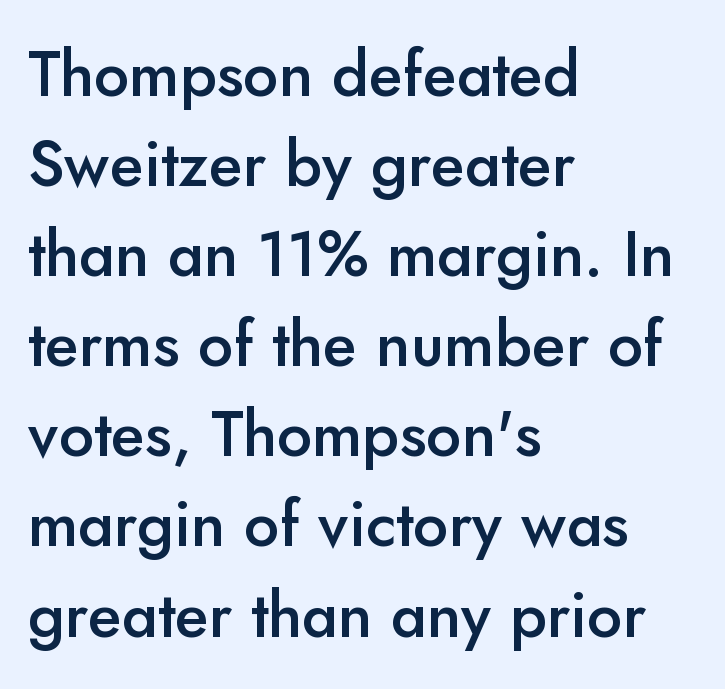
{"serif": "no", "italic": "no", "bold": "semi", "weight": "semibold", "width": "normal", "stroke_contrast": "low", "x_height": "small", "monospaced": "no", "underline": "no", "align": "left", "line_spacing": "normal", "line_spacing_ratio": 1.43, "letter_spacing": "normal", "letter_spacing_em": 0.0, "glyph_px": 63}
